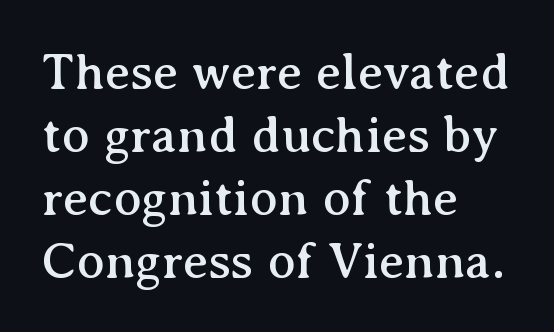
The image shows 52 px serif type, upright; set left-aligned, line spacing 1.21x, normal letter spacing, not underlined; medium stroke contrast and a medium x-height.
